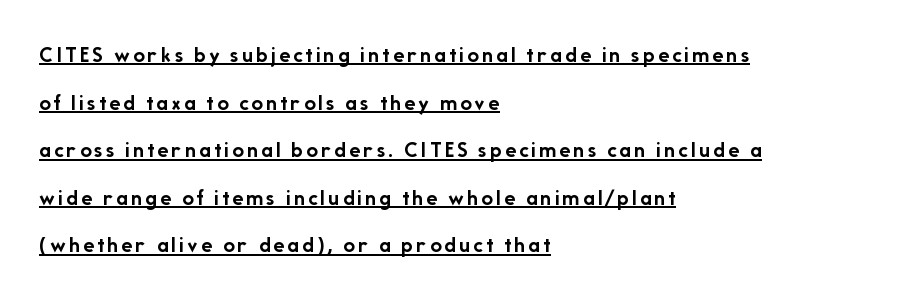
No italicization has been applied; the sample stays upright. Every word sits above its own underline. Leading is clearly above the norm, producing a sparse column. Summary of weight: heavy, a full bold. The rendering anchors every line to the left-hand side.
